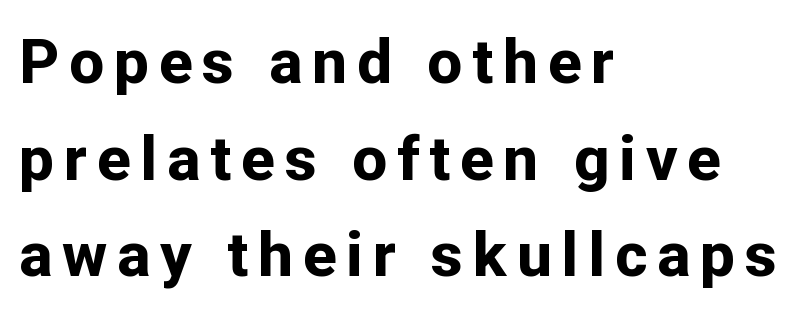
Q: Is the text bold? A: Yes.
Q: Is the text italic (slanted)? A: No, it is upright.
Q: Is the typeface a serif or a sans-serif typeface? A: Sans-serif.
Q: Is the text underlined? A: No.
Q: How is the paragraph aligned? A: Left-aligned.
Q: Is the spacing between lines tight, normal or loose? A: Normal.
Q: Width (condensed, normal, or wide)? A: Normal.
Q: Stroke contrast? A: Low.
Q: x-height? A: Medium.
Q: Monospaced? A: No.
